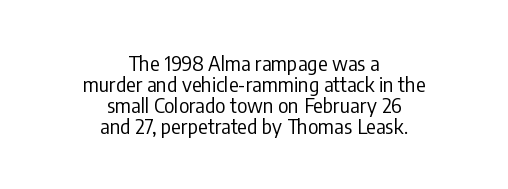
Q: Is the text bold? A: No.
Q: Is the text italic (slanted)? A: No, it is upright.
Q: Is the text underlined? A: No.
Q: How is the paragraph aligned? A: Centered.
Q: Is the spacing between letters normal or unusually wide? A: Normal.
Q: Is the spacing between lines tight, normal or loose? A: Tight.
